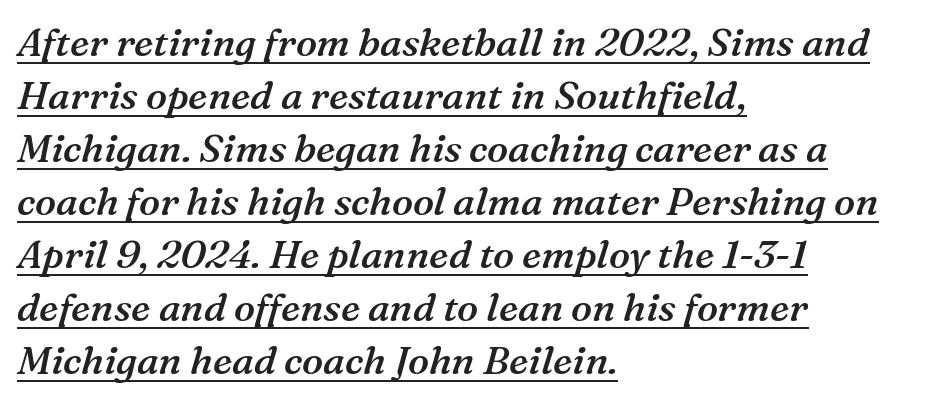
Q: Is the text bold? A: Semi-bold.
Q: Is the text italic (slanted)? A: Yes, it leans right by about 16 degrees.
Q: Is the typeface a serif or a sans-serif typeface? A: Serif.
Q: Is the text underlined? A: Yes.
Q: How is the paragraph aligned? A: Left-aligned.
Q: Is the spacing between letters normal or unusually wide? A: Normal.
Q: Is the spacing between lines tight, normal or loose? A: Normal.
Q: Width (condensed, normal, or wide)? A: Normal.
Q: Stroke contrast? A: Medium.
Q: x-height? A: Medium.
Q: Monospaced? A: No.
